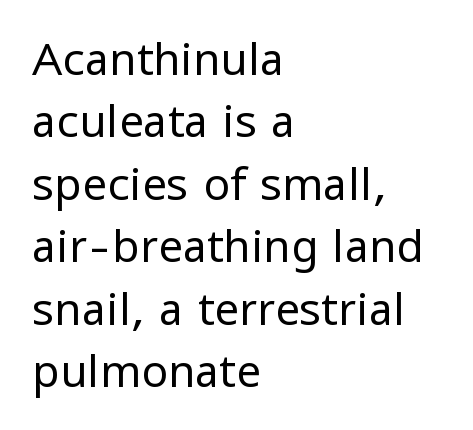
{"serif": "no", "italic": "no", "bold": "no", "weight": "regular", "width": "normal", "stroke_contrast": "low", "x_height": "medium", "monospaced": "no", "underline": "no", "align": "left", "line_spacing": "normal", "line_spacing_ratio": 1.42, "letter_spacing": "normal", "letter_spacing_em": 0.0, "glyph_px": 44}
